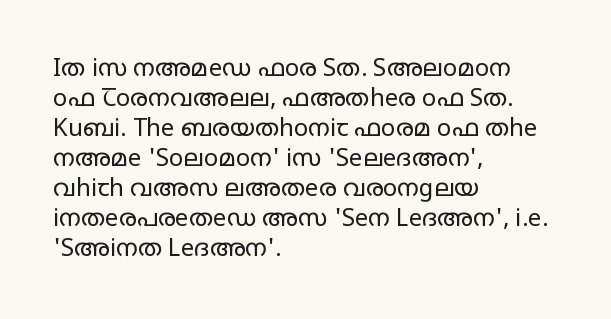
{"italic": "no", "bold": "no", "underline": "no", "align": "left", "line_spacing": "normal", "line_spacing_ratio": 1.25, "letter_spacing": "normal", "letter_spacing_em": 0.0, "glyph_px": 24}
